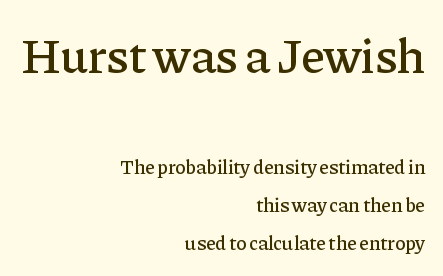
{"serif": "yes", "italic": "no", "width": "normal", "stroke_contrast": "low", "x_height": "medium", "monospaced": "no", "underline": "no", "align": "right", "line_spacing": "loose", "line_spacing_ratio": 1.91, "letter_spacing": "normal", "letter_spacing_em": 0.0, "larger_block": "first", "size_ratio": 2.45, "glyph_px": 49}
